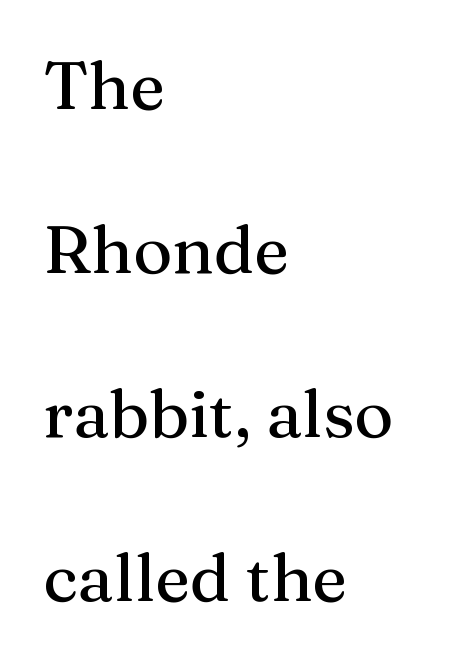
The image shows 67 px serif type, upright; set left-aligned, loose line spacing (2.45x), normal letter spacing, not underlined; medium stroke contrast and a medium x-height.
